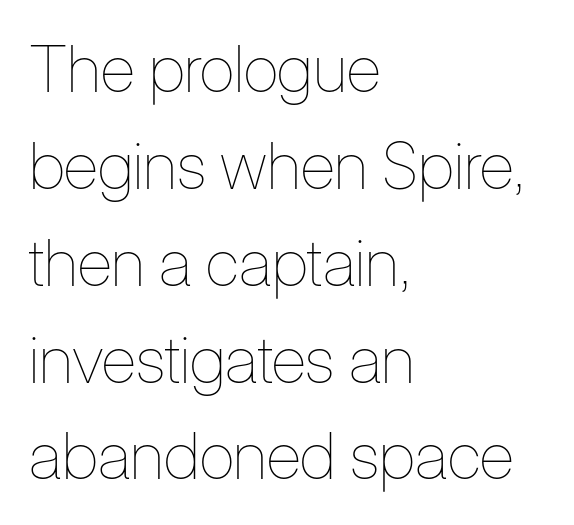
{"italic": "no", "bold": "no", "weight": "thin", "width": "condensed", "stroke_contrast": "low", "x_height": "medium", "monospaced": "no", "underline": "no", "align": "left", "line_spacing": "normal", "line_spacing_ratio": 1.49, "letter_spacing": "normal", "letter_spacing_em": 0.0, "glyph_px": 65}
